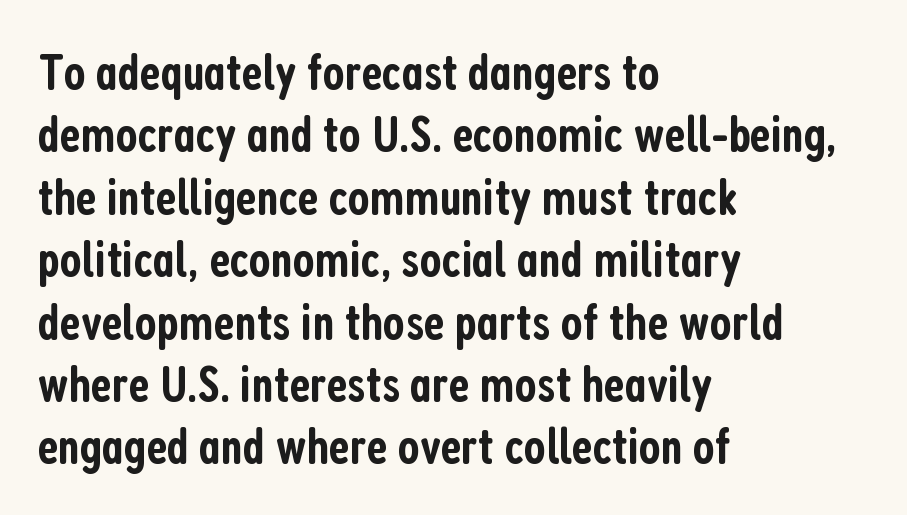
The image shows 52 px semibold, condensed sans-serif type, upright; set left-aligned, line spacing 1.2x, normal letter spacing, not underlined; low stroke contrast and a medium x-height.
